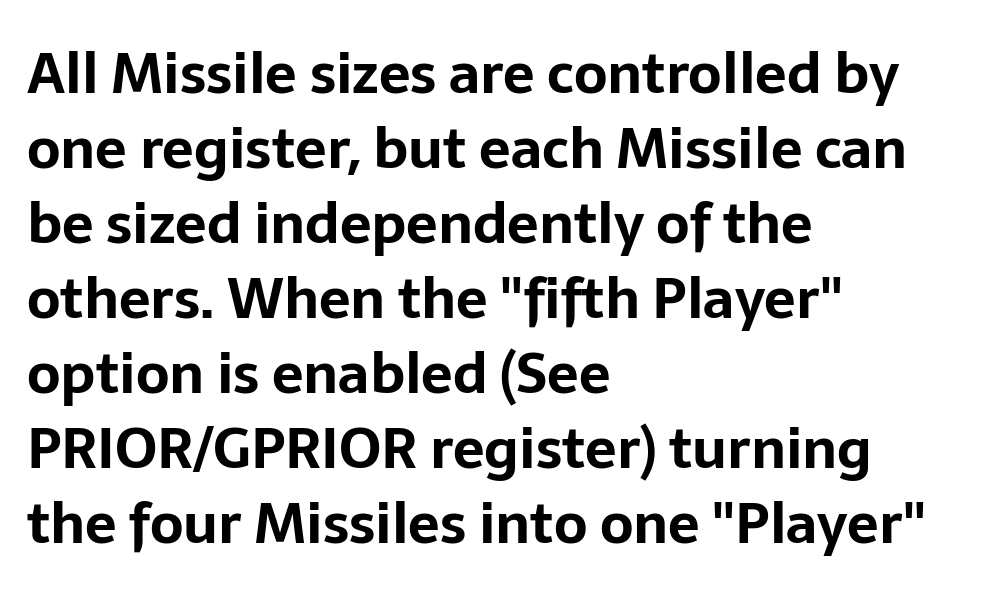
The image shows 56 px bold sans-serif type, upright; set left-aligned, normal line spacing (1.34x), normal letter spacing, not underlined; low stroke contrast and a medium x-height.
